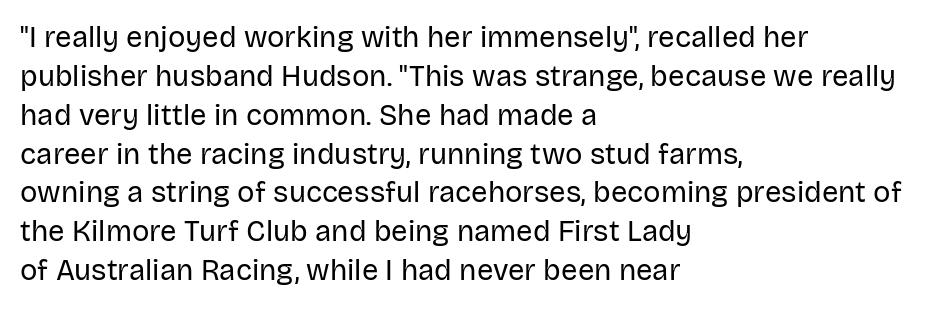
Plain, unruled lines of type. Serif or sans? Sans — the stroke terminals are bare. Interline gaps are of average width in this sample. The passage shown is typed in a proportional face where columns would drift. On a weight scale, this lands at 450 or below. This is the regular roman posture of the typeface.
